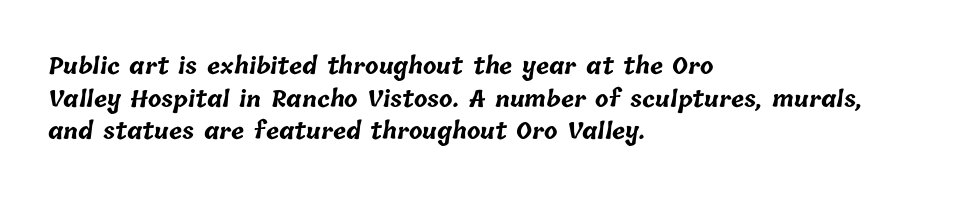
The passage is arranged the way most books set body copy — flush left. Decoration check: the copy has no underline. How would I describe the line gaps? Plain and ordinary. Nothing unusual about the tracking: characters are spaced as the font intends.
